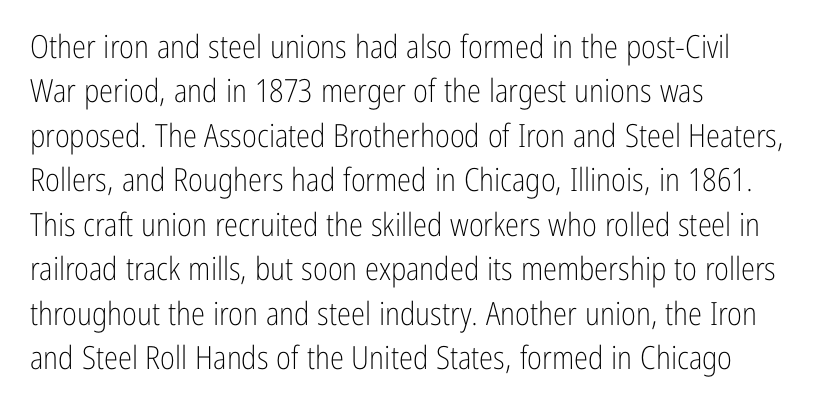
Q: Is the text bold? A: No.
Q: Is the text italic (slanted)? A: No, it is upright.
Q: Is the typeface a serif or a sans-serif typeface? A: Sans-serif.
Q: Is the text underlined? A: No.
Q: How is the paragraph aligned? A: Left-aligned.
Q: Is the spacing between letters normal or unusually wide? A: Normal.
Q: Is the spacing between lines tight, normal or loose? A: Normal.
Q: Width (condensed, normal, or wide)? A: Condensed.
Q: Stroke contrast? A: Low.
Q: x-height? A: Medium.
Q: Monospaced? A: No.
